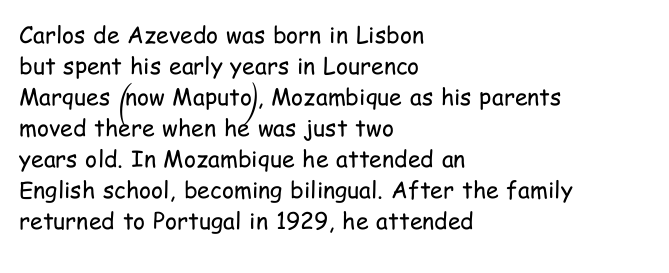
{"italic": "no", "bold": "no", "underline": "no", "align": "left", "line_spacing": "normal", "line_spacing_ratio": 1.35, "letter_spacing": "normal", "letter_spacing_em": 0.0, "glyph_px": 23}
